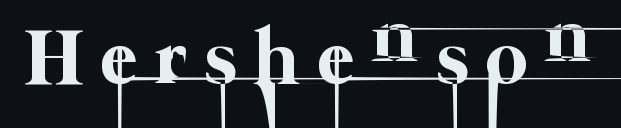
The image shows 80 px thin type; set unusually wide letter spacing (+0.22 em), not underlined; low stroke contrast and a medium x-height.
